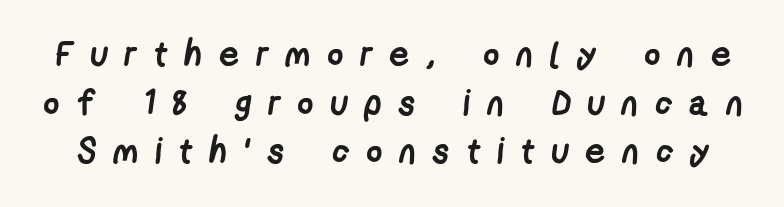
Q: Is the text bold? A: Yes.
Q: Is the typeface a serif or a sans-serif typeface? A: Sans-serif.
Q: Is the text underlined? A: No.
Q: Is the spacing between letters normal or unusually wide? A: Unusually wide.
Q: Is the spacing between lines tight, normal or loose? A: Normal.
Q: Width (condensed, normal, or wide)? A: Condensed.
Q: Stroke contrast? A: Low.
Q: x-height? A: Medium.
Q: Monospaced? A: No.
